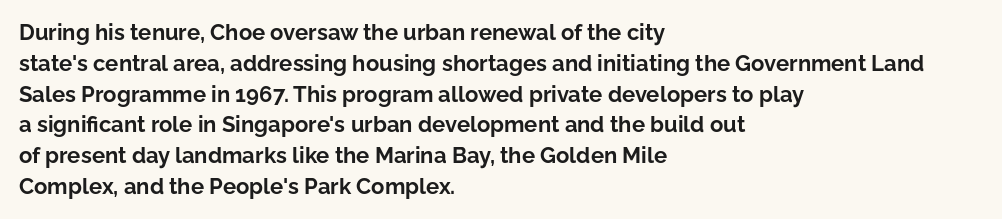
The image shows 22 px bold type, upright; set left-aligned, normal line spacing (1.4x), normal letter spacing, not underlined.
